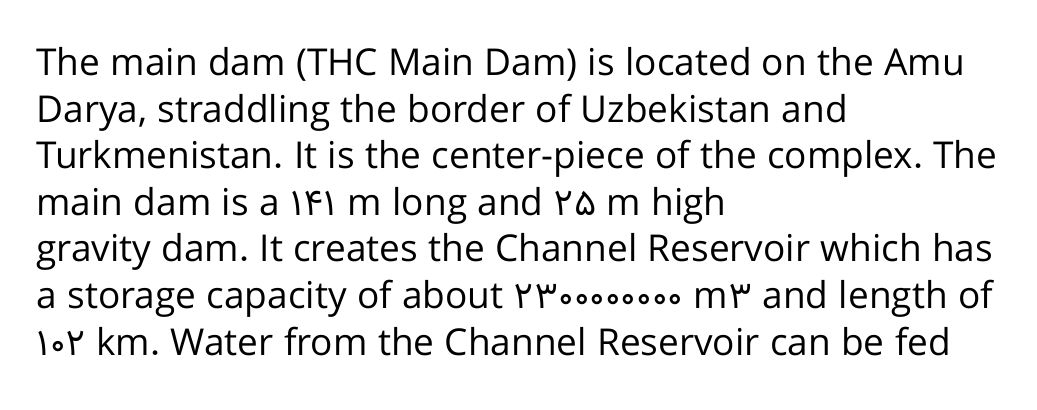
Q: Is the text bold? A: No.
Q: Is the text italic (slanted)? A: No, it is upright.
Q: Is the typeface a serif or a sans-serif typeface? A: Sans-serif.
Q: Is the text underlined? A: No.
Q: How is the paragraph aligned? A: Left-aligned.
Q: Is the spacing between letters normal or unusually wide? A: Normal.
Q: Is the spacing between lines tight, normal or loose? A: Normal.
Q: Width (condensed, normal, or wide)? A: Normal.
Q: Stroke contrast? A: Low.
Q: x-height? A: Medium.
Q: Monospaced? A: No.
